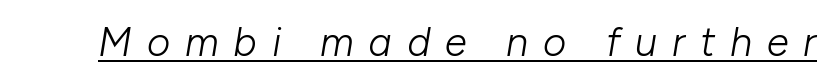
Q: Is the text bold? A: No.
Q: Is the text italic (slanted)? A: Yes, it leans right by about 10 degrees.
Q: Is the text underlined? A: Yes.
Q: Is the spacing between letters normal or unusually wide? A: Unusually wide.
Q: Width (condensed, normal, or wide)? A: Normal.
Q: Stroke contrast? A: Low.
Q: x-height? A: Medium.
Q: Monospaced? A: No.
